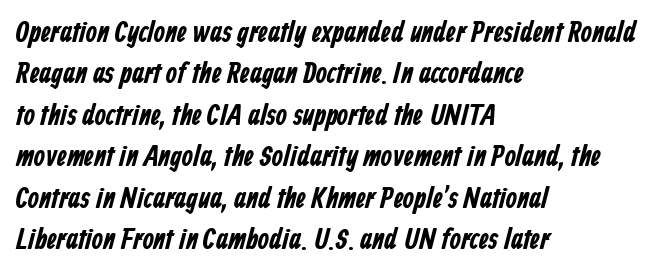
{"serif": "no", "bold": "yes", "weight": "bold", "width": "condensed", "stroke_contrast": "low", "x_height": "medium", "monospaced": "no", "underline": "no", "align": "left", "line_spacing": "normal", "line_spacing_ratio": 1.43, "letter_spacing": "normal", "letter_spacing_em": 0.0, "glyph_px": 29}
